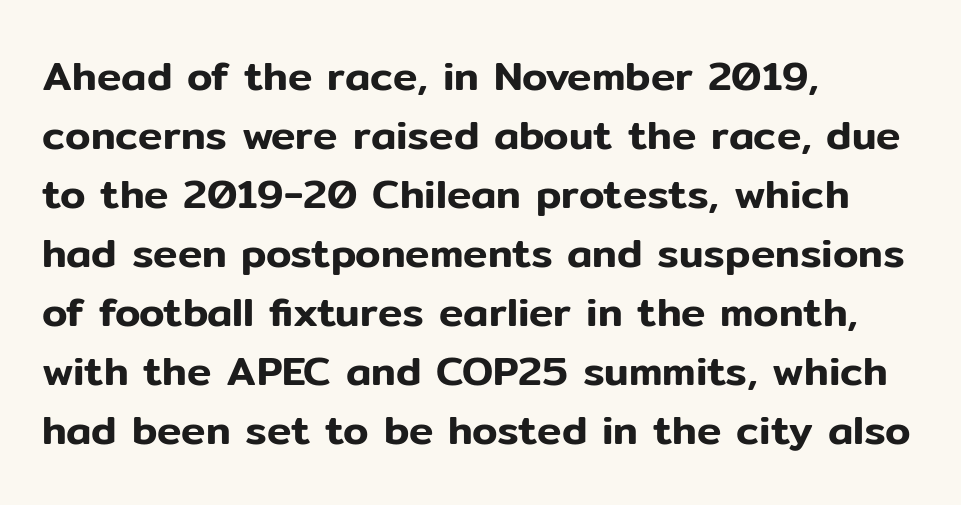
The image shows 41 px sans-serif type, upright; set left-aligned, normal line spacing (1.44x), normal letter spacing, not underlined; low stroke contrast and a medium x-height.
